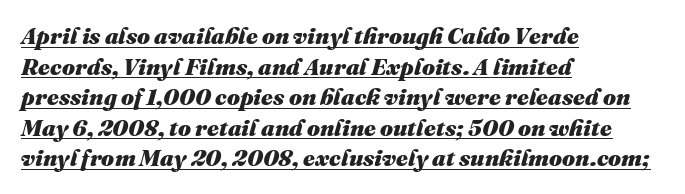
Line beginnings align vertically; line endings do not. The block of text has a typical density, with ordinary space between rows. The string is rendered with underlining switched on. The whole block is typeset with a tilt. Plenty of ink on the page — the face is bold. What stands out about the letter spacing? Nothing — it is the standard amount.
